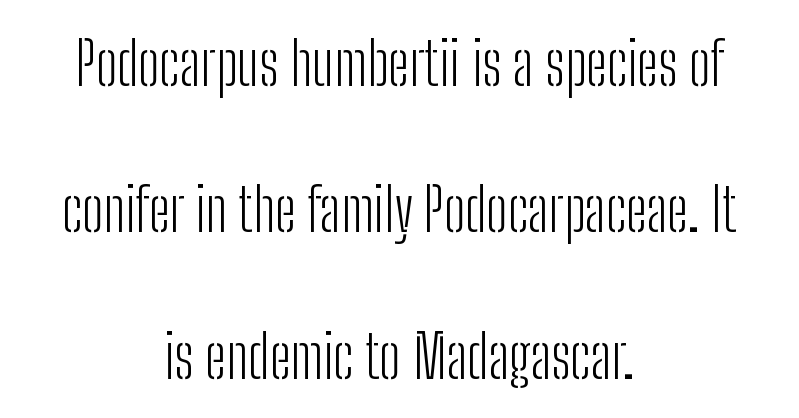
The designer went with a sans here, leaving each stem footless. The gap between lines stays unmarked. This rendering uses center alignment, leaving both contours irregular but symmetric. This block would shrink considerably if given ordinary leading; it's expanded now.
